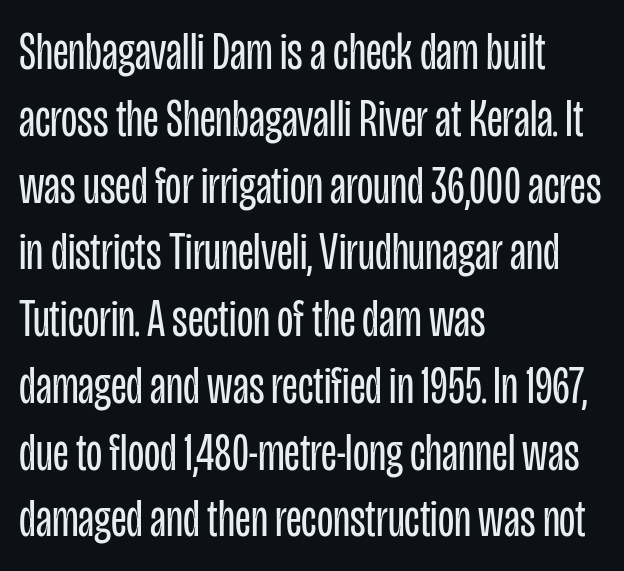
All the whitespace from short lines collects on the right. The passage shown is not underscored anywhere. These lines keep a tight, regular rhythm from letter to letter. The lettering holds an erect, upright posture throughout.
